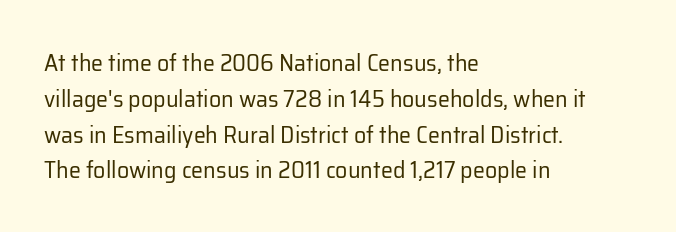
Q: Is the text bold? A: No.
Q: Is the text italic (slanted)? A: No, it is upright.
Q: Is the text underlined? A: No.
Q: How is the paragraph aligned? A: Left-aligned.
Q: Is the spacing between letters normal or unusually wide? A: Normal.
Q: Is the spacing between lines tight, normal or loose? A: Normal.
